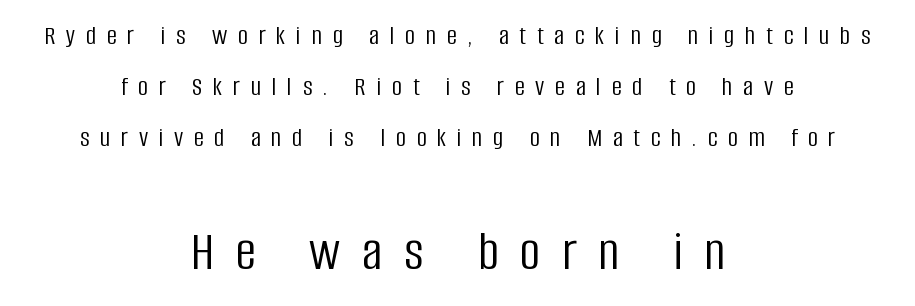
Q: Is the text bold? A: No.
Q: Is the text italic (slanted)? A: No, it is upright.
Q: Is the typeface a serif or a sans-serif typeface? A: Sans-serif.
Q: Is the text underlined? A: No.
Q: How is the paragraph aligned? A: Centered.
Q: Is the spacing between letters normal or unusually wide? A: Unusually wide.
Q: Which block of text is set in a larger size, the first (top) or the second (bottom)? A: The second (bottom) one.
Q: Width (condensed, normal, or wide)? A: Condensed.
Q: Stroke contrast? A: Low.
Q: x-height? A: Large.
Q: Monospaced? A: No.
